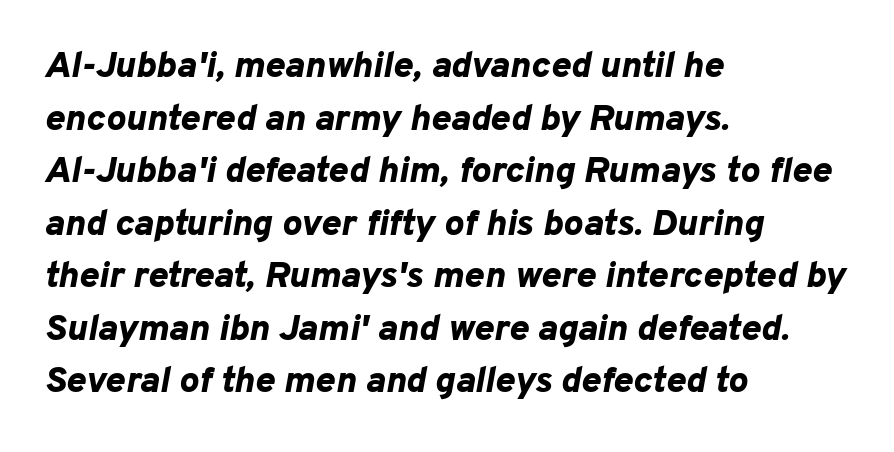
{"italic": "yes", "lean": "right", "slant_degrees": 10, "bold": "yes", "weight": "bold", "width": "normal", "stroke_contrast": "low", "x_height": "medium", "monospaced": "no", "underline": "no", "align": "left", "line_spacing": "normal", "line_spacing_ratio": 1.42, "letter_spacing": "normal", "letter_spacing_em": 0.0, "glyph_px": 37}
